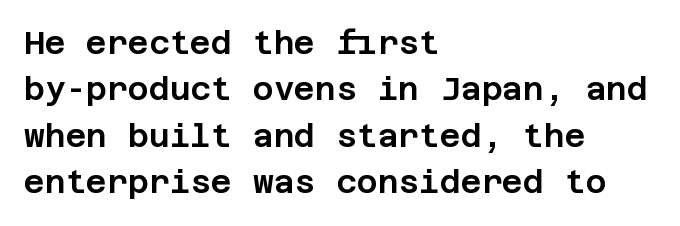
{"serif": "no", "italic": "no", "width": "normal", "stroke_contrast": "low", "x_height": "large", "underline": "no", "align": "left", "line_spacing": "normal", "line_spacing_ratio": 1.45, "letter_spacing": "normal", "letter_spacing_em": 0.0, "glyph_px": 32}
